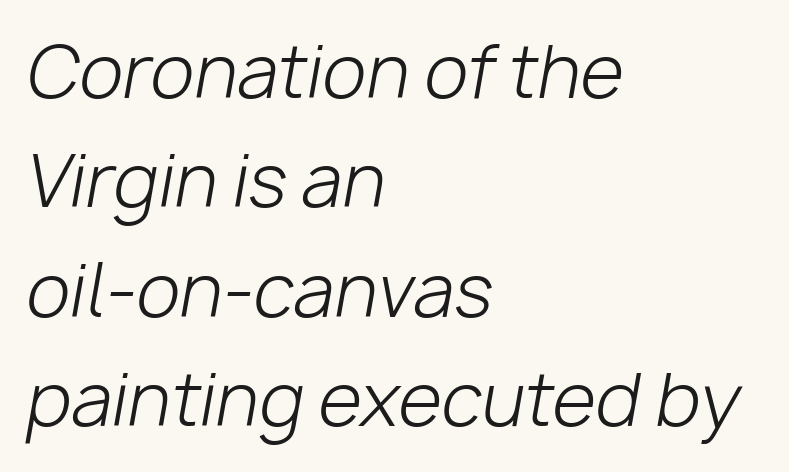
Q: Is the text bold? A: No.
Q: Is the text italic (slanted)? A: Yes, it leans right by about 10 degrees.
Q: Is the text underlined? A: No.
Q: How is the paragraph aligned? A: Left-aligned.
Q: Is the spacing between letters normal or unusually wide? A: Normal.
Q: Is the spacing between lines tight, normal or loose? A: Normal.
Q: Width (condensed, normal, or wide)? A: Normal.
Q: Stroke contrast? A: Low.
Q: x-height? A: Medium.
Q: Monospaced? A: No.
